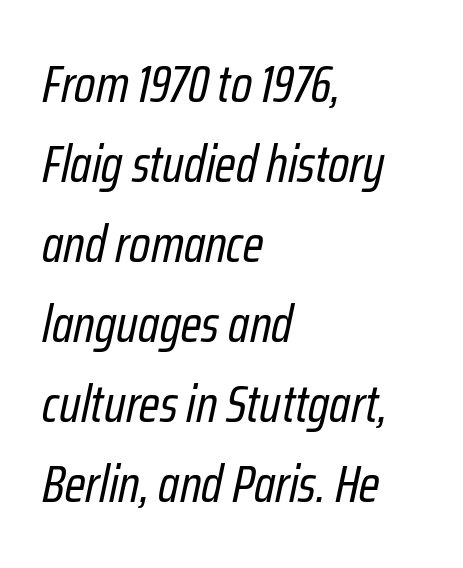
{"italic": "yes", "lean": "right", "slant_degrees": 12, "bold": "no", "weight": "regular", "width": "condensed", "stroke_contrast": "low", "x_height": "medium", "monospaced": "no", "underline": "no", "align": "left", "line_spacing": "normal", "line_spacing_ratio": 1.54, "letter_spacing": "normal", "letter_spacing_em": 0.0, "glyph_px": 52}
